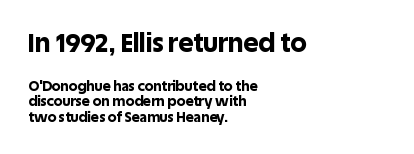
The image shows 26 px bold type, upright; set left-aligned, tight line spacing (1.11x), normal letter spacing, not underlined; the first (top) block is 1.86x larger.
